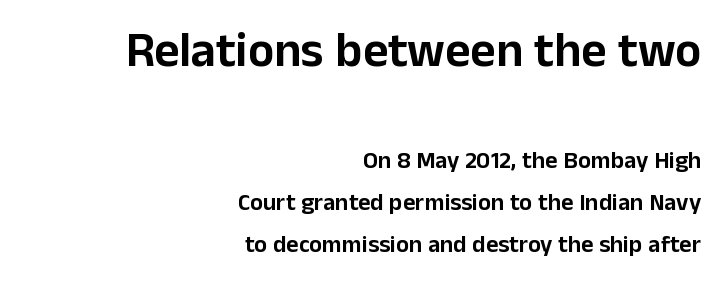
{"serif": "no", "italic": "no", "width": "normal", "stroke_contrast": "low", "x_height": "medium", "monospaced": "no", "underline": "no", "align": "right", "line_spacing_ratio": 1.75, "letter_spacing": "normal", "letter_spacing_em": 0.0, "larger_block": "first", "size_ratio": 2.04, "glyph_px": 49}
